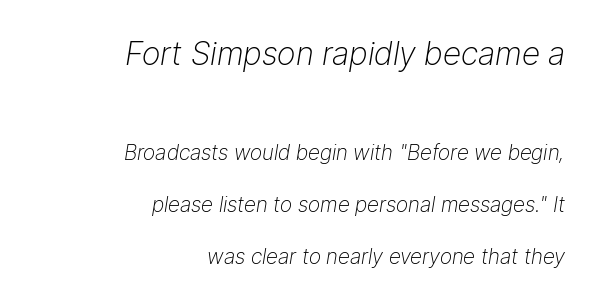
{"italic": "yes", "lean": "right", "slant_degrees": 9, "bold": "no", "weight": "light", "width": "normal", "stroke_contrast": "low", "x_height": "medium", "monospaced": "no", "underline": "no", "align": "right", "line_spacing": "loose", "line_spacing_ratio": 2.48, "letter_spacing": "normal", "letter_spacing_em": 0.0, "larger_block": "first", "size_ratio": 1.52, "glyph_px": 32}
